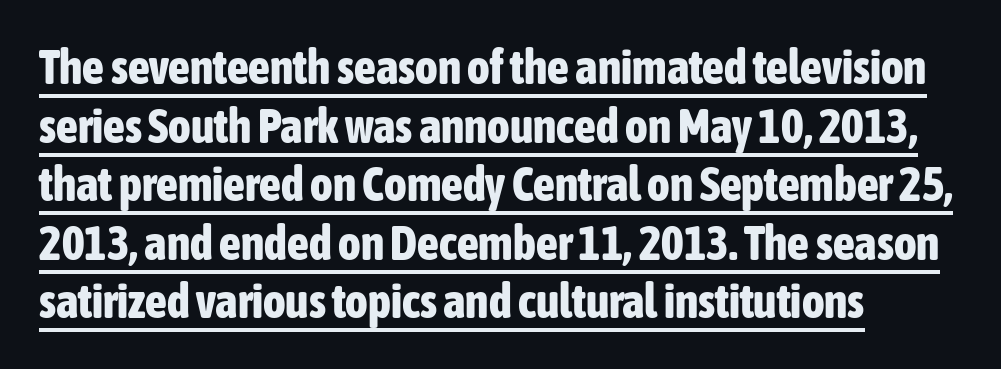
Q: Is the text bold? A: Yes.
Q: Is the text italic (slanted)? A: No, it is upright.
Q: Is the typeface a serif or a sans-serif typeface? A: Sans-serif.
Q: Is the text underlined? A: Yes.
Q: How is the paragraph aligned? A: Left-aligned.
Q: Is the spacing between letters normal or unusually wide? A: Normal.
Q: Width (condensed, normal, or wide)? A: Condensed.
Q: Stroke contrast? A: Low.
Q: x-height? A: Medium.
Q: Monospaced? A: No.
